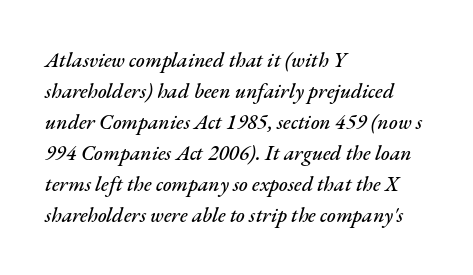
The image shows 21 px text type, italic (leaning right); set left-aligned, normal line spacing (1.48x), normal letter spacing, not underlined.
